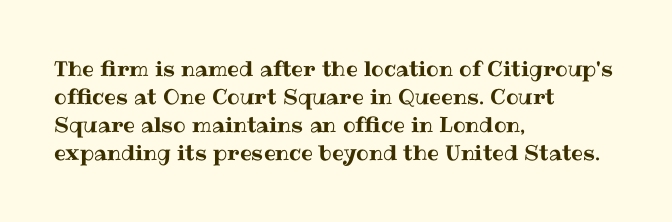
Q: Is the text italic (slanted)? A: No, it is upright.
Q: Is the text underlined? A: No.
Q: How is the paragraph aligned? A: Left-aligned.
Q: Is the spacing between letters normal or unusually wide? A: Normal.
Q: Is the spacing between lines tight, normal or loose? A: Normal.
